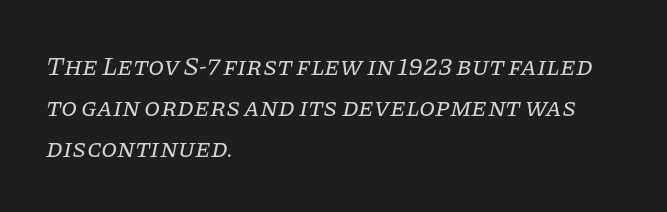
{"italic": "yes", "lean": "right", "slant_degrees": 11, "bold": "no", "underline": "no", "align": "left", "line_spacing": "normal", "line_spacing_ratio": 1.57, "letter_spacing": "normal", "letter_spacing_em": 0.0, "glyph_px": 26}
